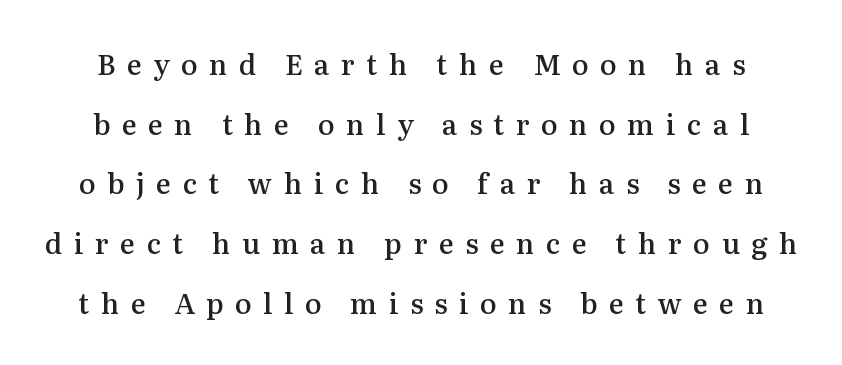
Q: Is the text bold? A: Semi-bold.
Q: Is the text italic (slanted)? A: No, it is upright.
Q: Is the typeface a serif or a sans-serif typeface? A: Serif.
Q: Is the text underlined? A: No.
Q: Is the spacing between letters normal or unusually wide? A: Unusually wide.
Q: Is the spacing between lines tight, normal or loose? A: Loose.
Q: Width (condensed, normal, or wide)? A: Normal.
Q: Stroke contrast? A: Medium.
Q: x-height? A: Medium.
Q: Monospaced? A: No.
